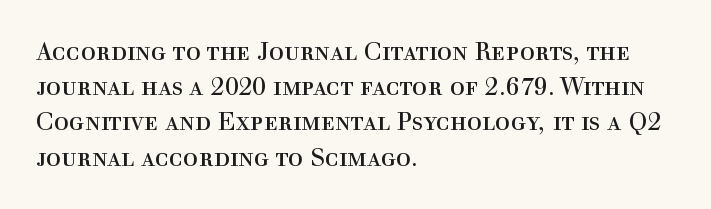
{"italic": "no", "bold": "no", "underline": "no", "align": "left", "line_spacing": "normal", "line_spacing_ratio": 1.41, "letter_spacing": "normal", "letter_spacing_em": 0.0, "glyph_px": 25}
